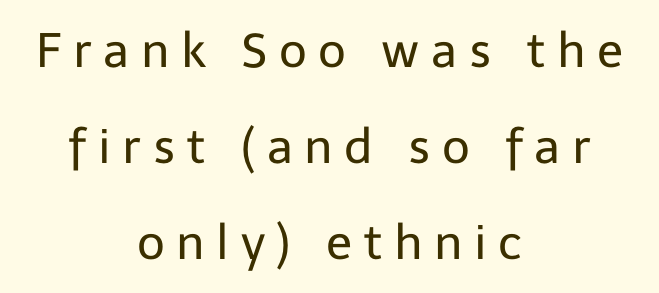
The image shows 48 px regular-weight sans-serif type, upright; set centered, loose line spacing (2.0x), unusually wide letter spacing (+0.24 em), not underlined; low stroke contrast and a medium x-height.
